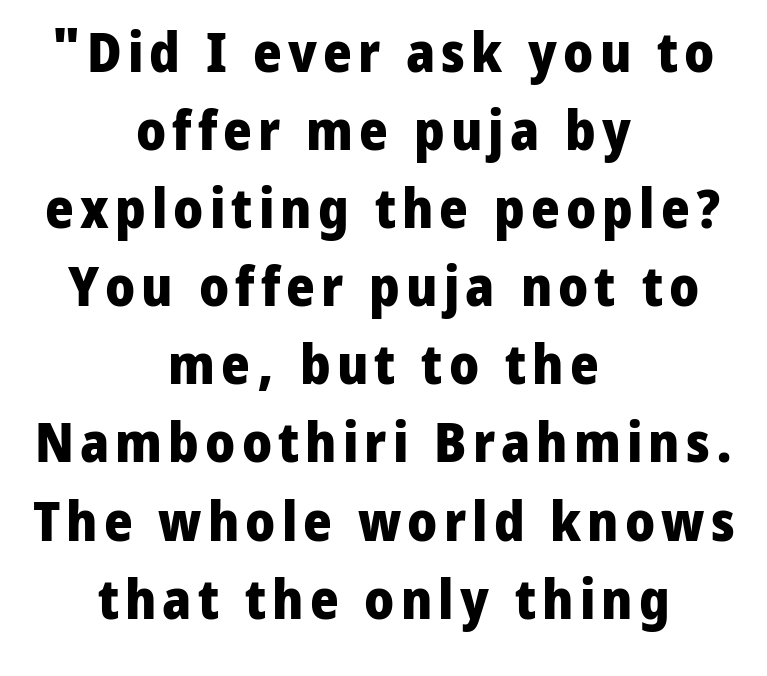
{"serif": "no", "italic": "no", "bold": "yes", "weight": "heavy", "width": "normal", "stroke_contrast": "low", "x_height": "medium", "monospaced": "no", "underline": "no", "align": "center", "line_spacing": "normal", "line_spacing_ratio": 1.42, "glyph_px": 55}
